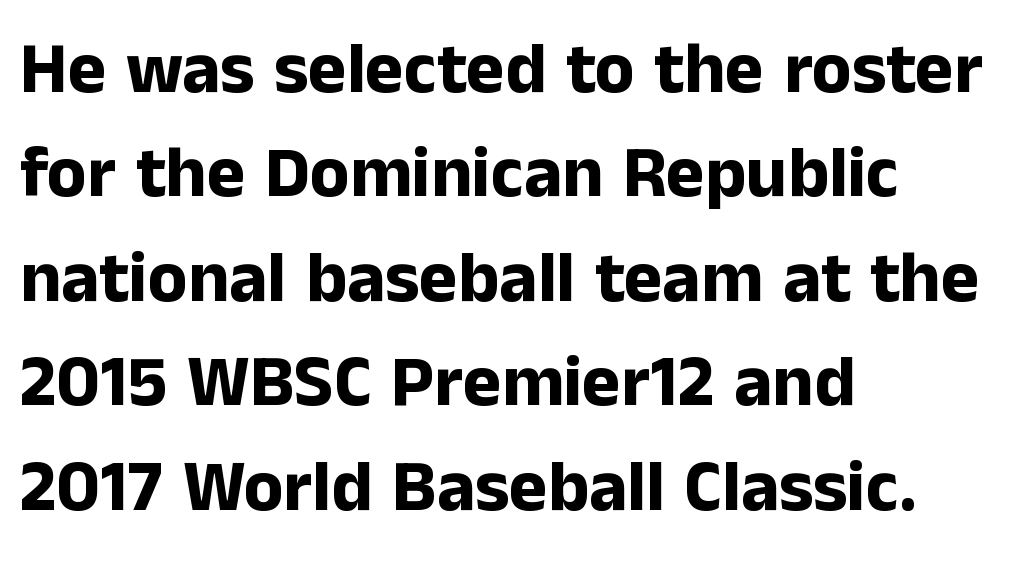
Upright lettering throughout. The passage shown is typed in a proportional face where columns would drift. Stroke thickness is high; the sample reads as a true bold. Between one letter and the next there's only the usual sliver of space. The space between consecutive lines is moderate.
